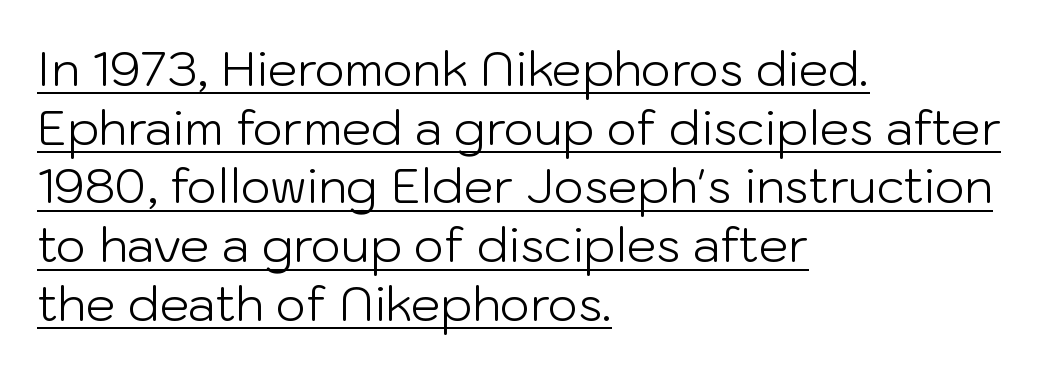
The image shows 47 px light sans-serif type, upright; set left-aligned, normal line spacing (1.25x), normal letter spacing, underlined; low stroke contrast and a medium x-height.
